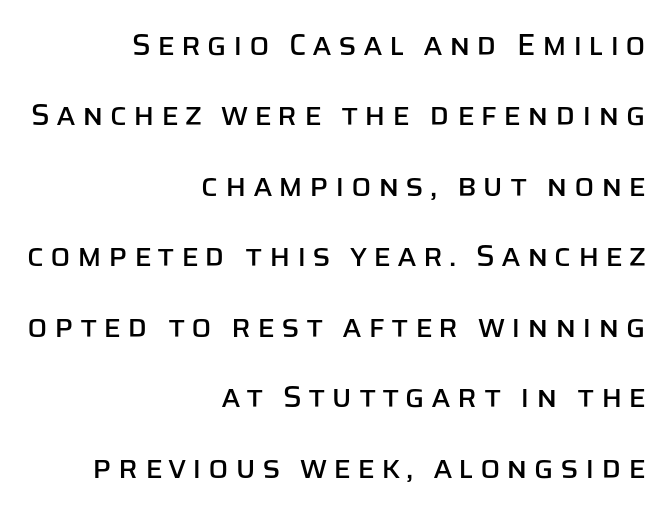
The image shows 30 px sans-serif type, upright; set right-aligned, loose line spacing (2.35x), unusually wide letter spacing (+0.2 em), not underlined; low stroke contrast and a large x-height.
